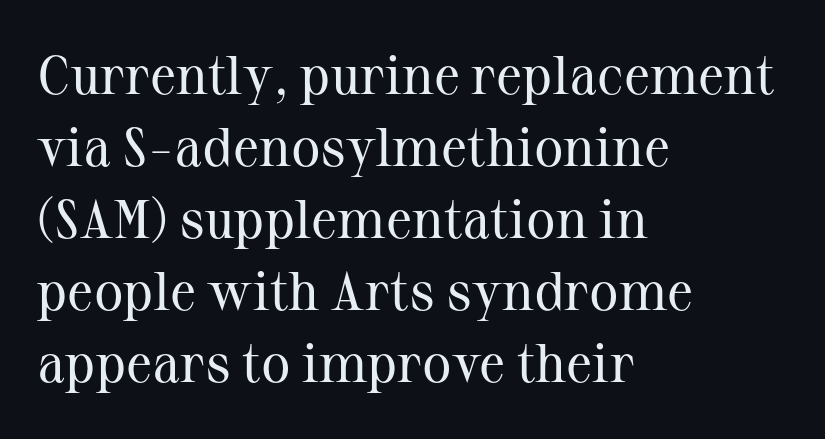
One glance says typical: line gaps are just what's usual. Compared with typical body copy, the letter spacing here is the same. Regarding serifs, this sample has them. Quick note: underline off. Tall strokes in this sample are plumb rather than angled. Think of a printed novel: that variable character pitch is what you see here.
